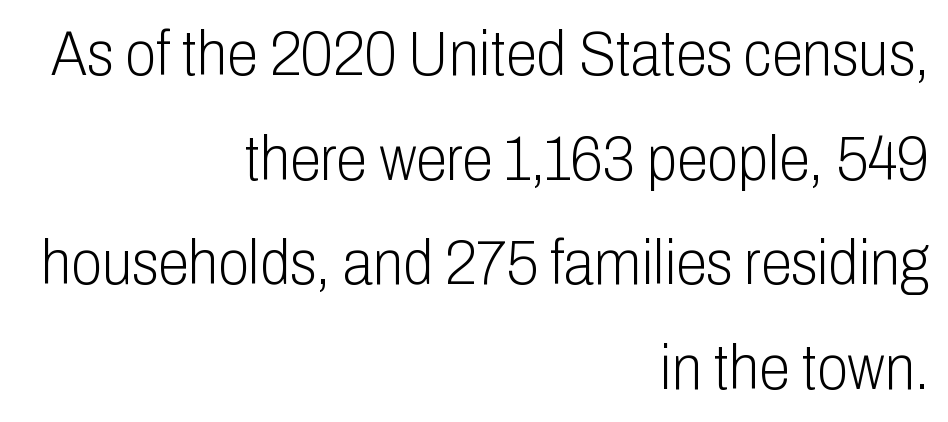
The image shows 63 px light, condensed sans-serif type, upright; set right-aligned, normal line spacing (1.66x), normal letter spacing, not underlined; low stroke contrast and a medium x-height.
